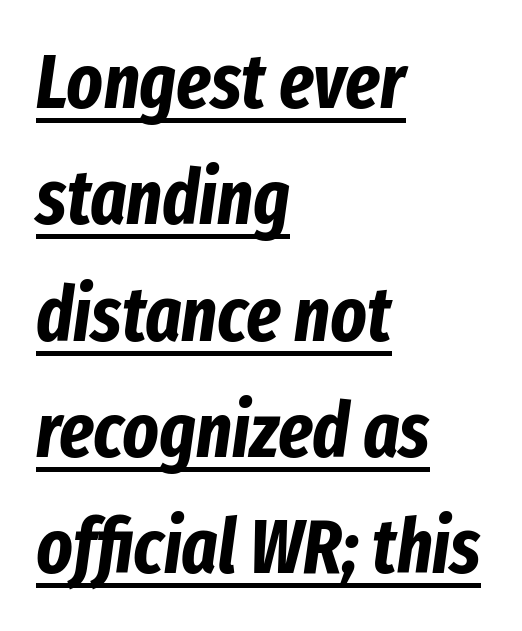
The image shows 76 px bold, condensed type, italic (leaning right); set left-aligned, normal line spacing (1.53x), normal letter spacing, underlined; low stroke contrast and a medium x-height.
